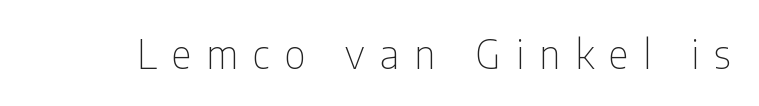
The space directly below the letters is spotless. Students, note that the glyphs here are deliberately spaced far apart. The specimen reads as upright at a glance. No heavy texture on the line: the type isn't bold. You could not count columns in this text — the font is proportionally spaced. Does the type have serifs? No, each stem ends abruptly.
